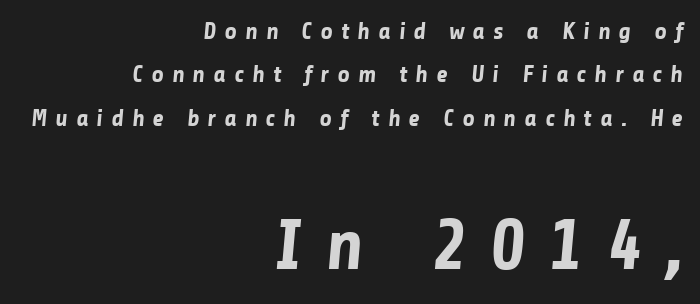
Q: Is the text bold? A: Yes.
Q: Is the typeface a serif or a sans-serif typeface? A: Sans-serif.
Q: Is the text underlined? A: No.
Q: How is the paragraph aligned? A: Right-aligned.
Q: Is the spacing between letters normal or unusually wide? A: Unusually wide.
Q: Which block of text is set in a larger size, the first (top) or the second (bottom)? A: The second (bottom) one.
Q: Width (condensed, normal, or wide)? A: Normal.
Q: Stroke contrast? A: Low.
Q: x-height? A: Medium.
Q: Monospaced? A: No.
